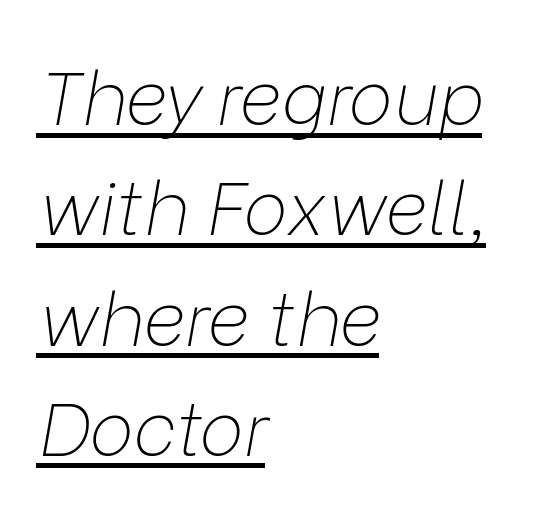
{"italic": "yes", "lean": "right", "slant_degrees": 9, "bold": "no", "weight": "thin", "width": "normal", "stroke_contrast": "low", "x_height": "medium", "monospaced": "no", "underline": "yes", "align": "left", "line_spacing": "normal", "line_spacing_ratio": 1.49, "letter_spacing": "normal", "letter_spacing_em": 0.0, "glyph_px": 74}
